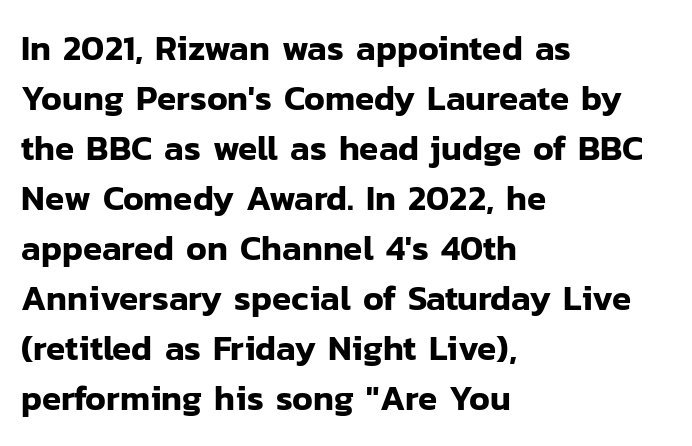
The passage shown is typed in a proportional face where columns would drift. No word sits above an underline. The lines are quadded left. The typography opts for an upright posture over an oblique one. Unlike a traditional serif, this face leaves its strokes unadorned. One glance says typical: line gaps are just what's usual.
